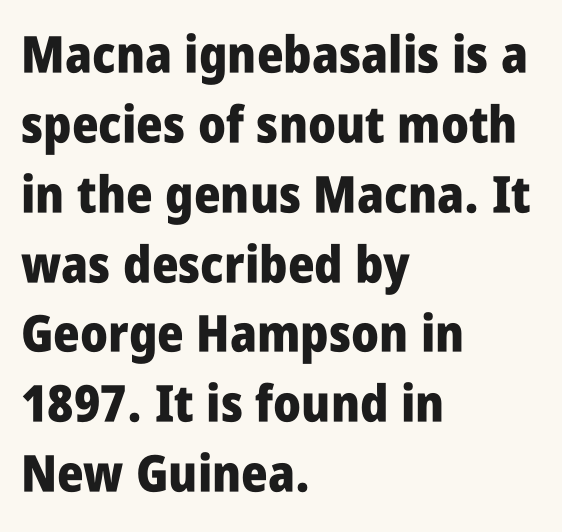
Q: Is the text bold? A: Yes.
Q: Is the text italic (slanted)? A: No, it is upright.
Q: Is the typeface a serif or a sans-serif typeface? A: Sans-serif.
Q: Is the text underlined? A: No.
Q: How is the paragraph aligned? A: Left-aligned.
Q: Is the spacing between letters normal or unusually wide? A: Normal.
Q: Is the spacing between lines tight, normal or loose? A: Normal.
Q: Width (condensed, normal, or wide)? A: Condensed.
Q: Stroke contrast? A: Low.
Q: x-height? A: Large.
Q: Monospaced? A: No.
